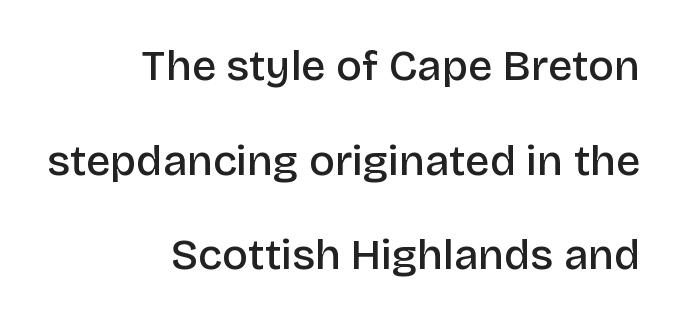
Is the letter spacing exaggerated? No — it looks like the ordinary default. Which margin do the lines hug? The right one — the left edge is uneven. Vertical spacing — loose. Heft: intermediate — a semibold.
